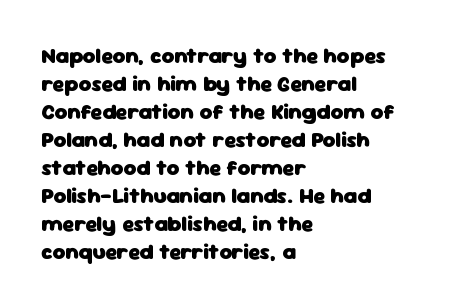
{"italic": "no", "bold": "yes", "underline": "no", "align": "left", "line_spacing": "normal", "line_spacing_ratio": 1.27, "letter_spacing": "normal", "letter_spacing_em": 0.0, "glyph_px": 22}
